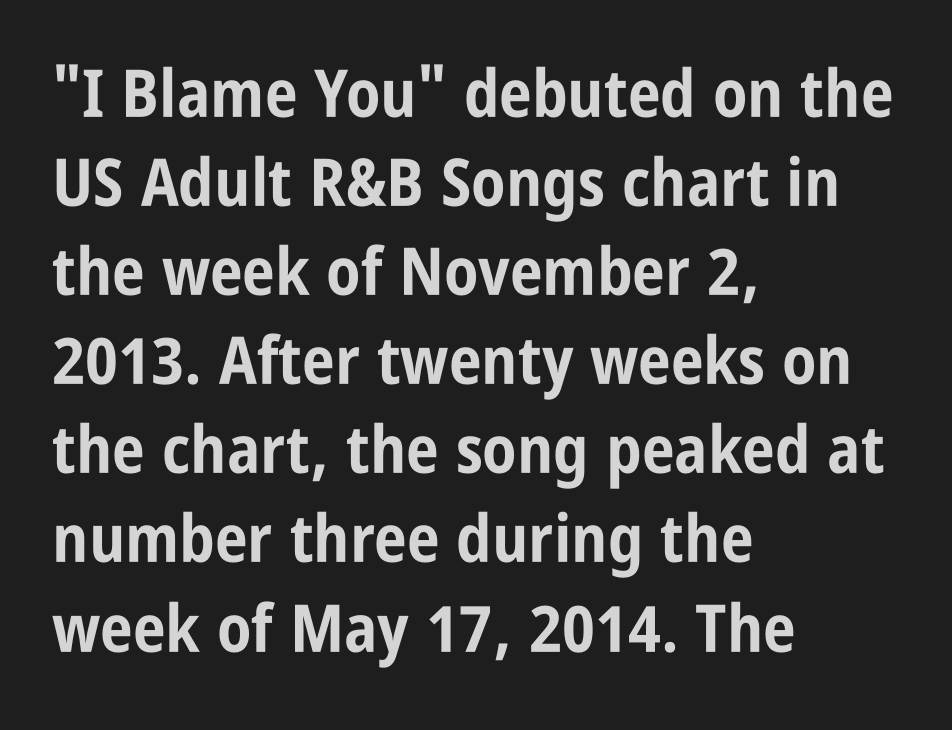
Q: Is the text bold? A: Yes.
Q: Is the text italic (slanted)? A: No, it is upright.
Q: Is the typeface a serif or a sans-serif typeface? A: Sans-serif.
Q: Is the text underlined? A: No.
Q: How is the paragraph aligned? A: Left-aligned.
Q: Is the spacing between letters normal or unusually wide? A: Normal.
Q: Is the spacing between lines tight, normal or loose? A: Normal.
Q: Width (condensed, normal, or wide)? A: Condensed.
Q: Stroke contrast? A: Low.
Q: x-height? A: Large.
Q: Monospaced? A: No.
